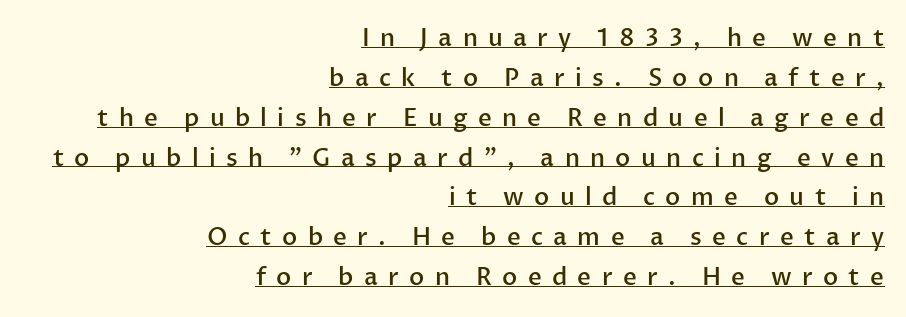
{"italic": "no", "bold": "semi", "underline": "yes", "align": "right", "line_spacing": "normal", "line_spacing_ratio": 1.66, "letter_spacing": "wide", "letter_spacing_em": 0.43, "glyph_px": 24}
